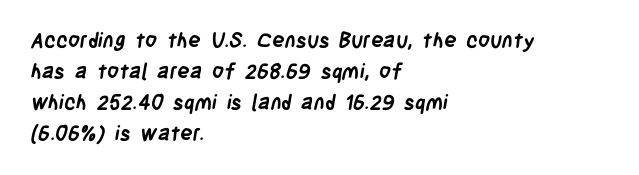
The image shows 21 px bold type; set left-aligned, normal line spacing (1.47x), normal letter spacing, not underlined.
